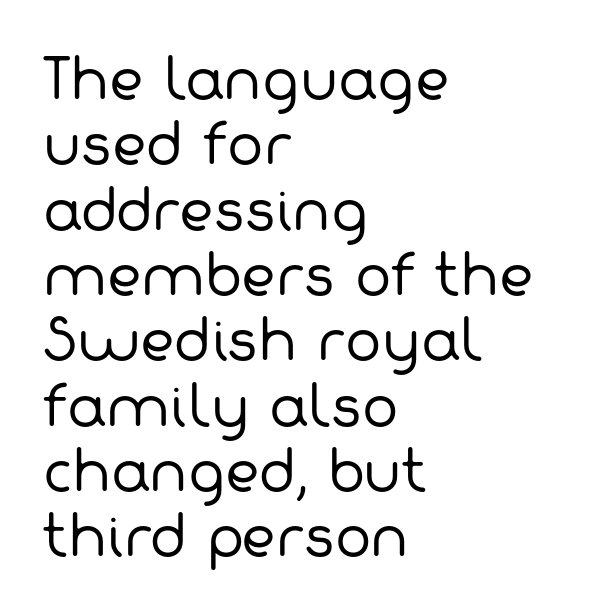
The image shows 54 px regular-weight sans-serif type; set left-aligned, line spacing 1.21x, normal letter spacing, not underlined; low stroke contrast and a medium x-height.
